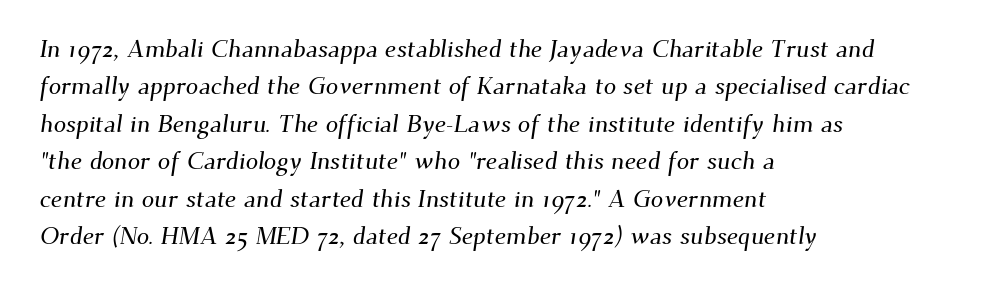
{"underline": "no", "align": "left", "line_spacing": "normal", "line_spacing_ratio": 1.5, "letter_spacing": "normal", "letter_spacing_em": 0.0, "glyph_px": 25}
